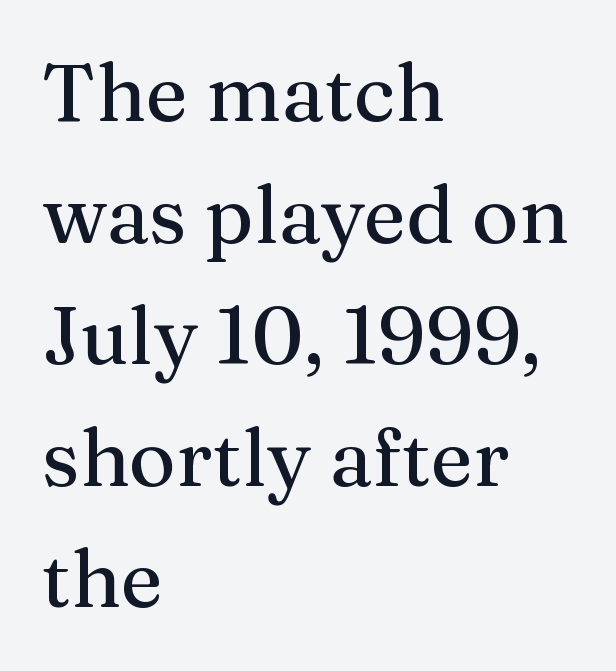
Just letters on the line, the space beneath them empty. Every row of glyphs begins at an identical x-position on the left. Successive baselines arrive at the customary interval. The specimen reads as upright at a glance. The rendering keeps characters at their native spacing. The passage shown is typed in a proportional face where columns would drift.
